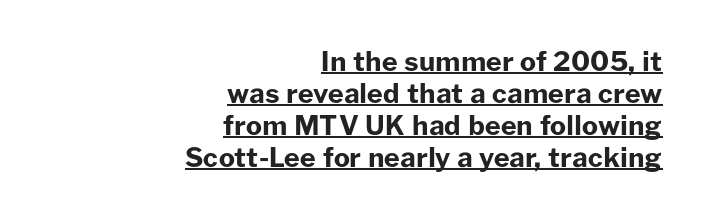
Short note: letters normally spaced. Honestly, the underline is the first thing you notice here. This is roman type, the default non-slanted kind. Heavy-handed strokes throughout: this text is bold. The lines in this sample share a right terminus and differ only in where they begin.
